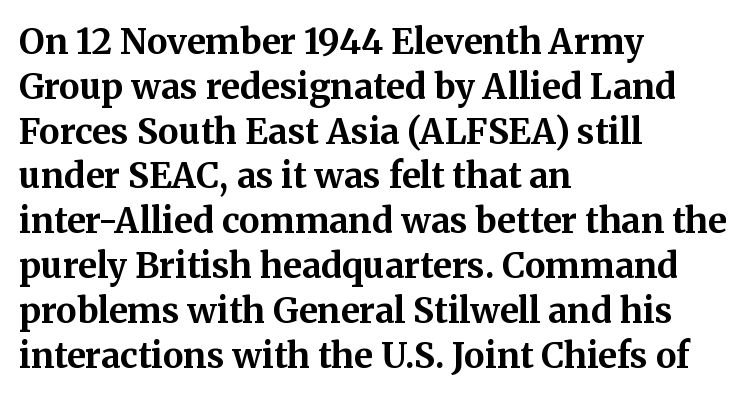
The rendering uses a bold face; every stroke is thick and dark. Here the glyphs are tracked normally, forming tight word shapes. The letters advance in unequal steps, a hallmark of proportional type. This sample uses an upright cut, with every glyph sitting square on the baseline. Beneath every word, the page is bare. Letterform terminals end in serifs throughout the passage.
